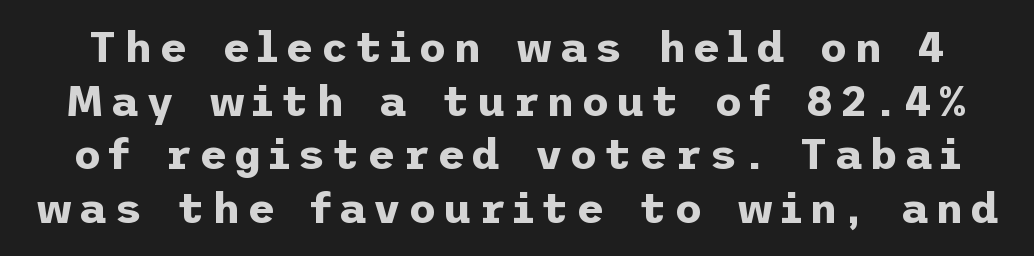
{"serif": "no", "italic": "no", "bold": "yes", "weight": "bold", "width": "normal", "stroke_contrast": "low", "x_height": "medium", "underline": "no", "line_spacing": "normal", "line_spacing_ratio": 1.25, "glyph_px": 43}
